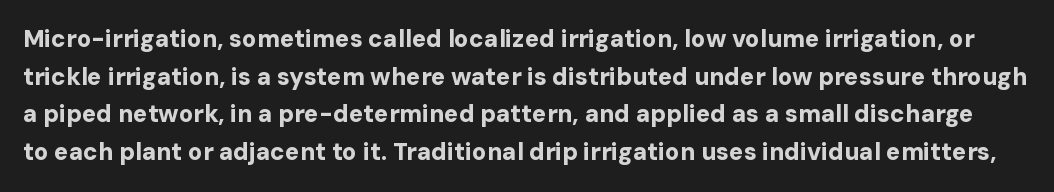
Compared with an ordinary text face, these strokes are far heavier — a full bold. Posture: upright roman. Clear beneath every line of the passage. Inter-character spacing is left at the font's built-in metrics. Rows of type keep a routine distance in the vertical direction.
